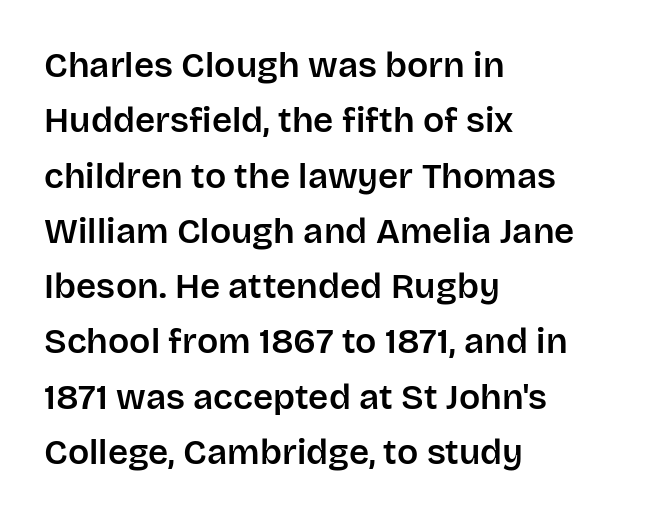
Q: Is the text italic (slanted)? A: No, it is upright.
Q: Is the typeface a serif or a sans-serif typeface? A: Sans-serif.
Q: Is the text underlined? A: No.
Q: How is the paragraph aligned? A: Left-aligned.
Q: Is the spacing between letters normal or unusually wide? A: Normal.
Q: Is the spacing between lines tight, normal or loose? A: Normal.
Q: Width (condensed, normal, or wide)? A: Normal.
Q: Stroke contrast? A: Low.
Q: x-height? A: Large.
Q: Monospaced? A: No.
